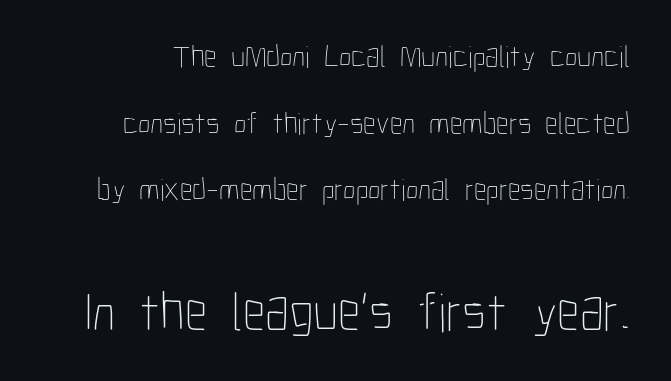
Q: Is the text bold? A: No.
Q: Is the text italic (slanted)? A: No, it is upright.
Q: Is the text underlined? A: No.
Q: Is the spacing between letters normal or unusually wide? A: Normal.
Q: Is the spacing between lines tight, normal or loose? A: Loose.
Q: Which block of text is set in a larger size, the first (top) or the second (bottom)? A: The second (bottom) one.
Q: Width (condensed, normal, or wide)? A: Condensed.
Q: Stroke contrast? A: Low.
Q: x-height? A: Medium.
Q: Monospaced? A: No.
